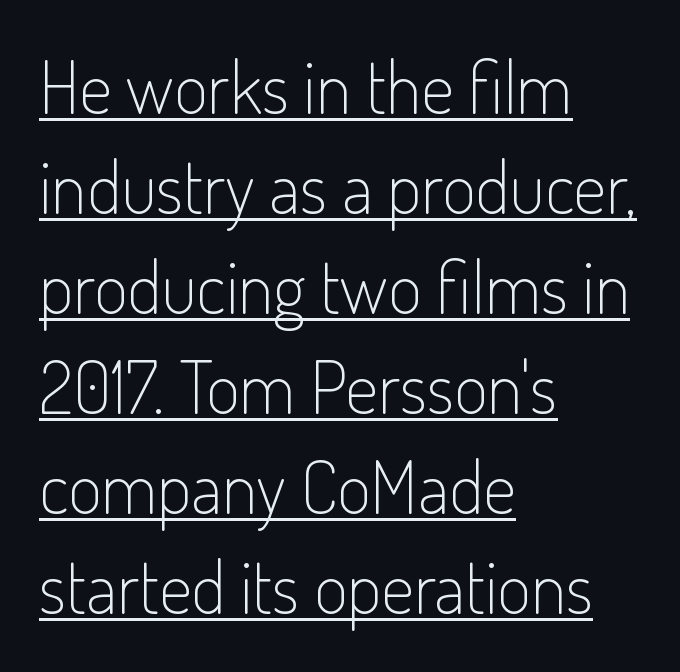
Q: Is the text bold? A: No.
Q: Is the text italic (slanted)? A: No, it is upright.
Q: Is the typeface a serif or a sans-serif typeface? A: Sans-serif.
Q: Is the text underlined? A: Yes.
Q: How is the paragraph aligned? A: Left-aligned.
Q: Is the spacing between letters normal or unusually wide? A: Normal.
Q: Is the spacing between lines tight, normal or loose? A: Normal.
Q: Width (condensed, normal, or wide)? A: Condensed.
Q: Stroke contrast? A: Low.
Q: x-height? A: Small.
Q: Monospaced? A: No.
